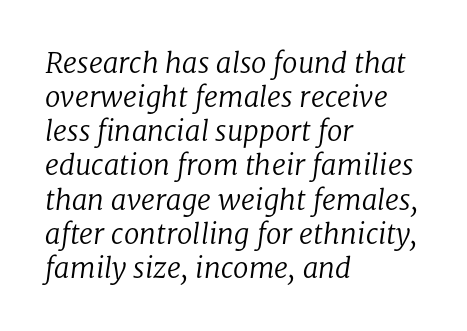
Q: Is the text bold? A: No.
Q: Is the text italic (slanted)? A: Yes, it leans right by about 8 degrees.
Q: Is the typeface a serif or a sans-serif typeface? A: Serif.
Q: Is the text underlined? A: No.
Q: How is the paragraph aligned? A: Left-aligned.
Q: Is the spacing between letters normal or unusually wide? A: Normal.
Q: Width (condensed, normal, or wide)? A: Normal.
Q: Stroke contrast? A: Low.
Q: x-height? A: Medium.
Q: Monospaced? A: No.
